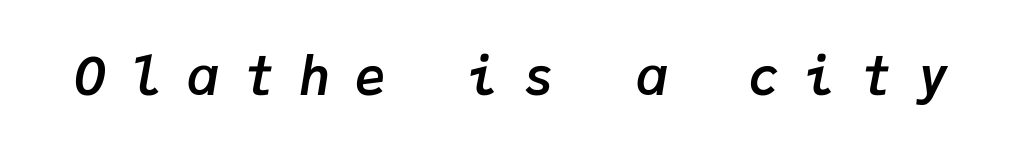
Q: Is the text bold? A: Yes.
Q: Is the text italic (slanted)? A: Yes, it leans right by about 9 degrees.
Q: Is the text underlined? A: No.
Q: Is the spacing between letters normal or unusually wide? A: Unusually wide.
Q: Width (condensed, normal, or wide)? A: Normal.
Q: Stroke contrast? A: Low.
Q: x-height? A: Medium.
Q: Monospaced? A: Yes.
